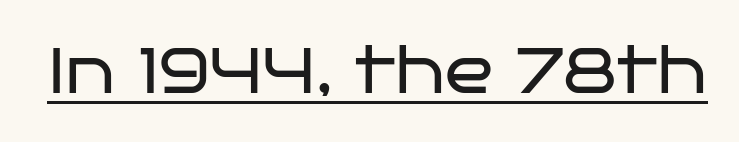
The image shows 64 px regular-weight, wide sans-serif type, upright; set normal letter spacing, underlined; low stroke contrast and a large x-height.
